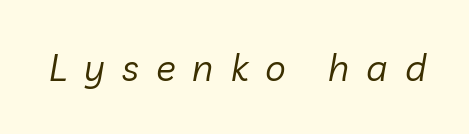
The image shows 37 px regular-weight type, italic (leaning right); set unusually wide letter spacing (+0.46 em), not underlined; low stroke contrast and a medium x-height.
